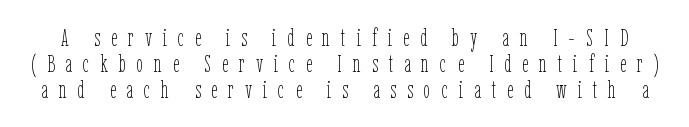
These lines were composed using upright roman letters. The strokes carry an ordinary text weight at most. Quick note: interline space is minimal. Bare-footed words on every line.
